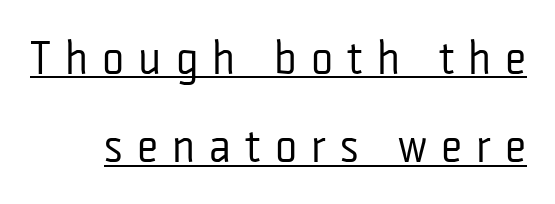
Look at the tracking — it's clearly loosened, letters drifting apart. No heavy texture on the line: the type isn't bold. The typography opts for an upright posture over an oblique one. Here the designer chose a conventional face with non-uniform glyph widths. In terms of letterform style, serifs are entirely absent. Quick note: underline on.
